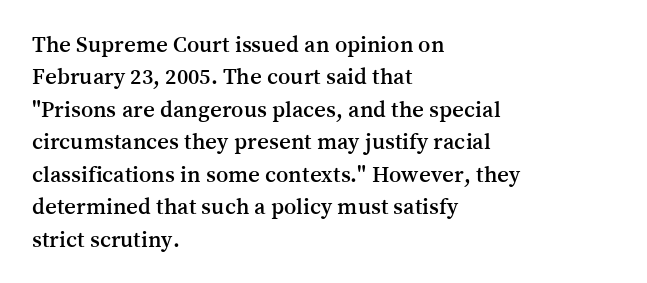
Rule under the text: the space is simply empty. Glyph-to-glyph distance matches everyday printed text. This block has exactly the height ordinary leading produces. Every character sits straight up, as roman type does. Teacher's note: observe the even left margin — that is flush-left alignment.
